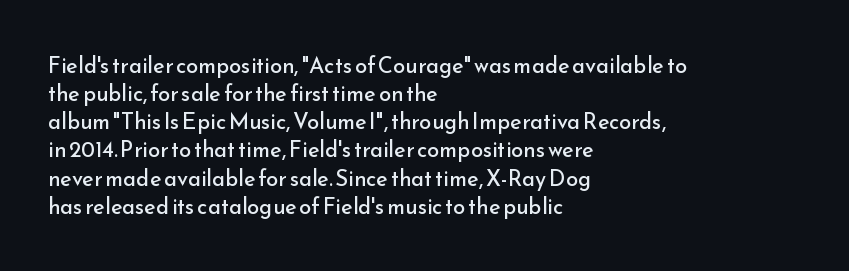
The image shows 22 px text type, upright; set left-aligned, normal line spacing (1.28x), normal letter spacing, not underlined.
